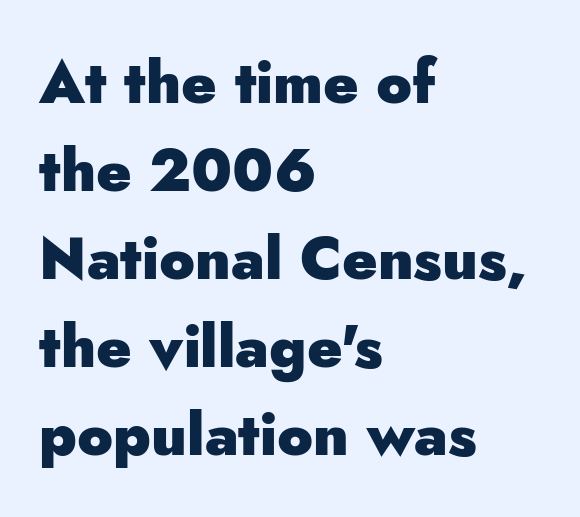
Q: Is the text bold? A: Yes.
Q: Is the text italic (slanted)? A: No, it is upright.
Q: Is the typeface a serif or a sans-serif typeface? A: Sans-serif.
Q: Is the text underlined? A: No.
Q: How is the paragraph aligned? A: Left-aligned.
Q: Is the spacing between letters normal or unusually wide? A: Normal.
Q: Is the spacing between lines tight, normal or loose? A: Normal.
Q: Width (condensed, normal, or wide)? A: Normal.
Q: Stroke contrast? A: Low.
Q: x-height? A: Small.
Q: Monospaced? A: No.
